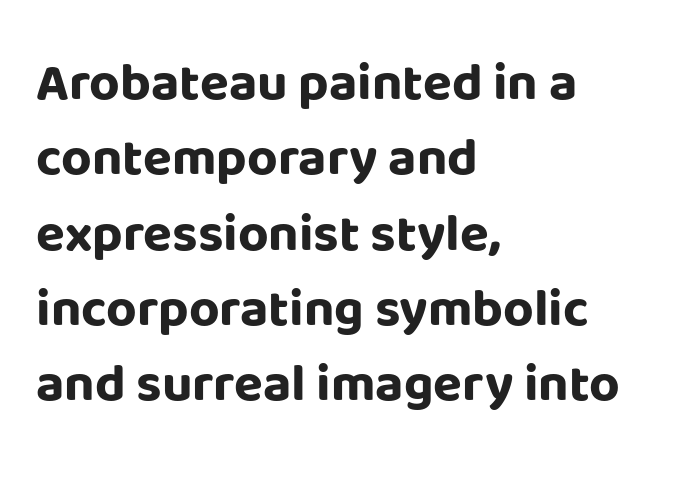
The image shows 53 px bold sans-serif type, upright; set left-aligned, normal line spacing (1.42x), normal letter spacing, not underlined; low stroke contrast and a large x-height.
